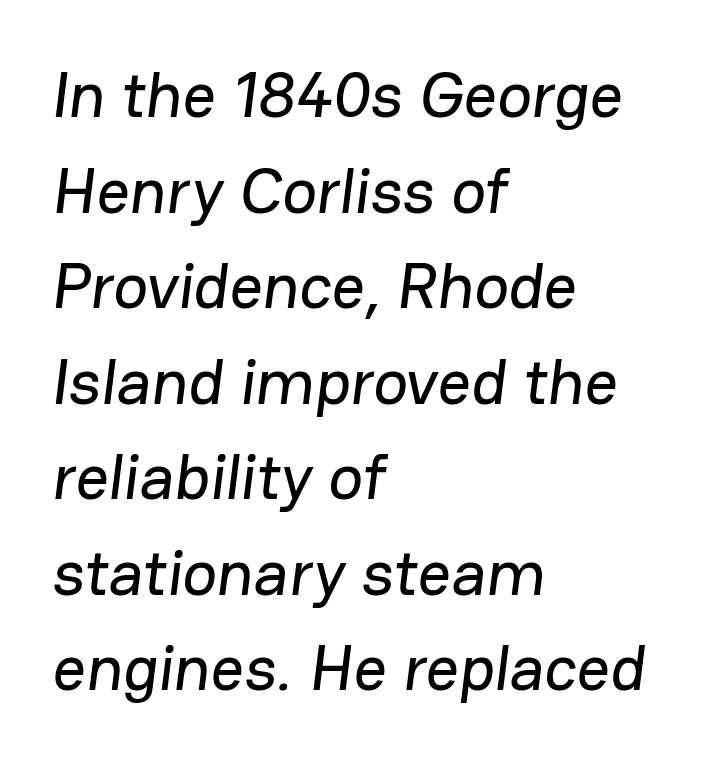
Q: Is the typeface a serif or a sans-serif typeface? A: Sans-serif.
Q: Is the text underlined? A: No.
Q: How is the paragraph aligned? A: Left-aligned.
Q: Is the spacing between letters normal or unusually wide? A: Normal.
Q: Is the spacing between lines tight, normal or loose? A: Normal.
Q: Width (condensed, normal, or wide)? A: Normal.
Q: Stroke contrast? A: Low.
Q: x-height? A: Medium.
Q: Monospaced? A: No.
